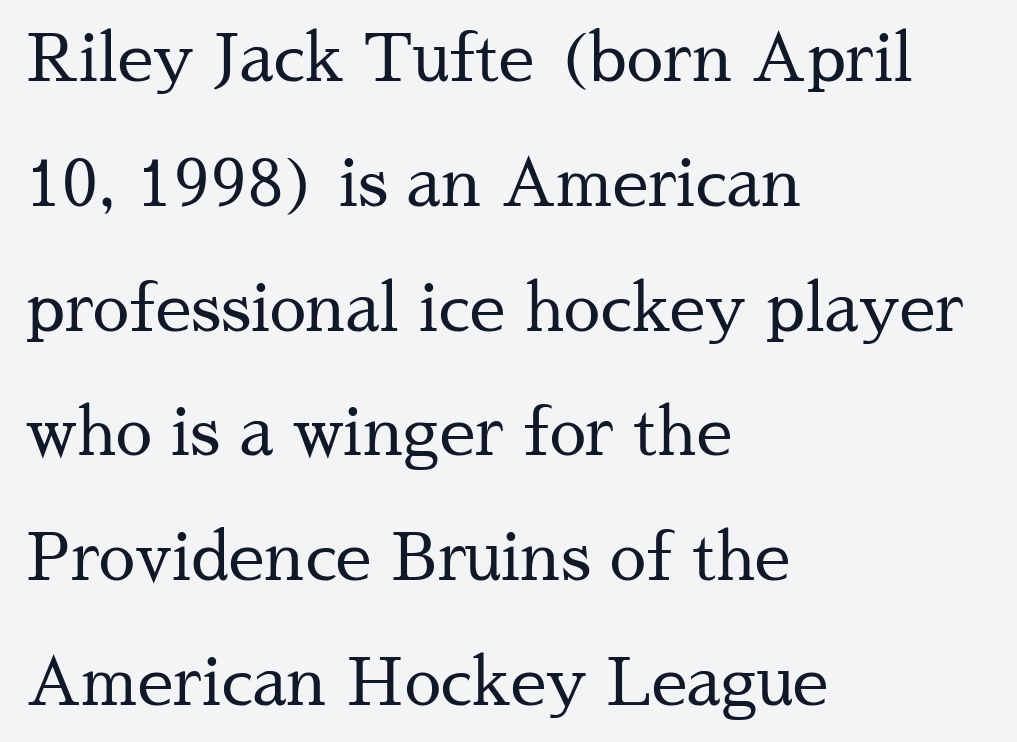
Q: Is the text bold? A: No.
Q: Is the text italic (slanted)? A: No, it is upright.
Q: Is the typeface a serif or a sans-serif typeface? A: Serif.
Q: Is the text underlined? A: No.
Q: How is the paragraph aligned? A: Left-aligned.
Q: Is the spacing between letters normal or unusually wide? A: Normal.
Q: Is the spacing between lines tight, normal or loose? A: Loose.
Q: Width (condensed, normal, or wide)? A: Normal.
Q: Stroke contrast? A: Medium.
Q: x-height? A: Medium.
Q: Monospaced? A: No.
